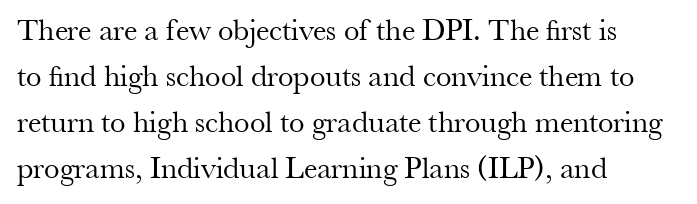
Q: Is the text bold? A: No.
Q: Is the text italic (slanted)? A: No, it is upright.
Q: Is the typeface a serif or a sans-serif typeface? A: Serif.
Q: Is the text underlined? A: No.
Q: How is the paragraph aligned? A: Left-aligned.
Q: Is the spacing between letters normal or unusually wide? A: Normal.
Q: Is the spacing between lines tight, normal or loose? A: Normal.
Q: Width (condensed, normal, or wide)? A: Normal.
Q: Stroke contrast? A: Medium.
Q: x-height? A: Small.
Q: Monospaced? A: No.
